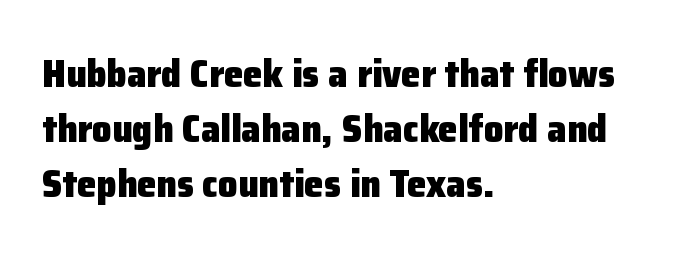
The image shows 39 px heavy sans-serif type, upright; set left-aligned, normal line spacing (1.41x), normal letter spacing, not underlined; low stroke contrast and a medium x-height.
